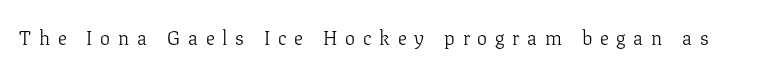
The image shows 20 px text type, upright; set unusually wide letter spacing (+0.39 em), not underlined.
